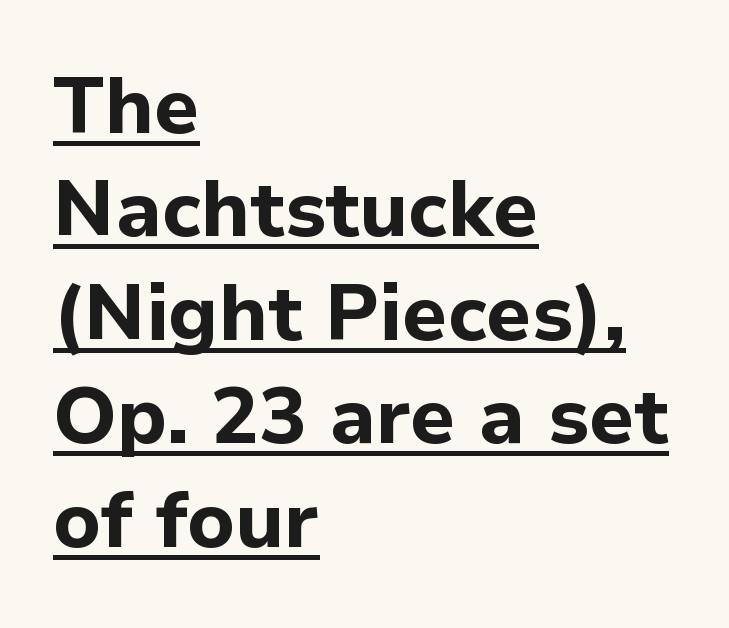
The lines are quadded left. Type style note: lacks serifs. The line texture is even and compact thanks to regular tracking. Vertical strokes here are truly vertical. This is underlined copy, the kind a proofreader might mark for attention.
